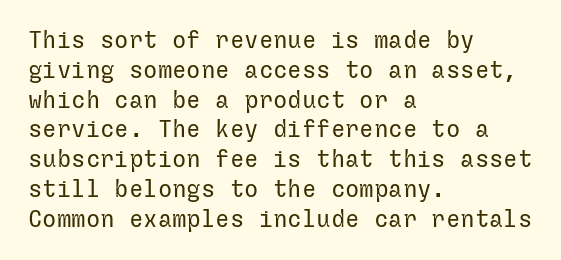
The image shows 24 px text type, upright; set left-aligned, line spacing 1.24x, normal letter spacing, not underlined.
